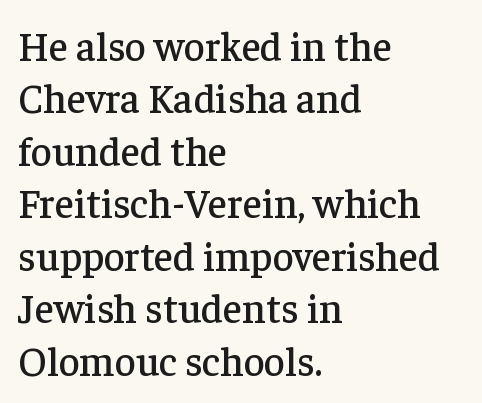
One glance says typical: line gaps are just what's usual. This rendering uses left alignment, leaving the right contour irregular. The face used here is proportionally spaced, like ordinary book or web type. A clean baseline with only descenders dipping below it. The horizontal fit of the characters is conventional and even.
